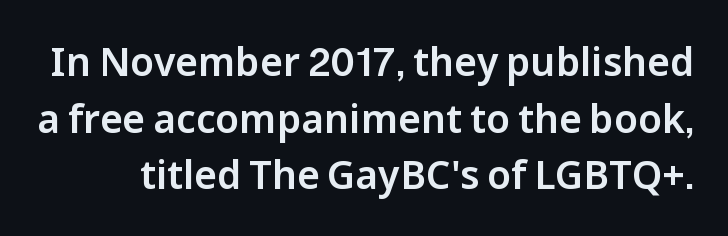
{"serif": "no", "italic": "no", "width": "normal", "stroke_contrast": "low", "x_height": "medium", "monospaced": "no", "underline": "no", "line_spacing": "normal", "line_spacing_ratio": 1.45, "letter_spacing": "normal", "letter_spacing_em": 0.0, "glyph_px": 39}
